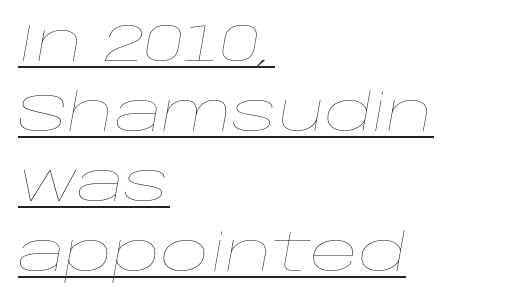
{"italic": "yes", "lean": "right", "slant_degrees": 10, "bold": "no", "weight": "thin", "width": "wide", "stroke_contrast": "low", "x_height": "large", "monospaced": "no", "underline": "yes", "align": "left", "line_spacing": "normal", "line_spacing_ratio": 1.32, "letter_spacing": "normal", "letter_spacing_em": 0.0, "glyph_px": 53}
